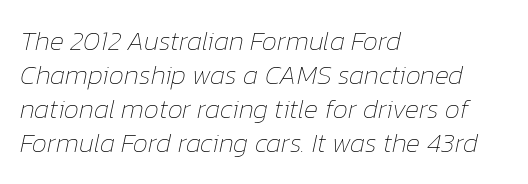
{"italic": "yes", "lean": "right", "slant_degrees": 12, "bold": "no", "underline": "no", "align": "left", "line_spacing": "normal", "line_spacing_ratio": 1.26, "letter_spacing": "normal", "letter_spacing_em": 0.0, "glyph_px": 27}
